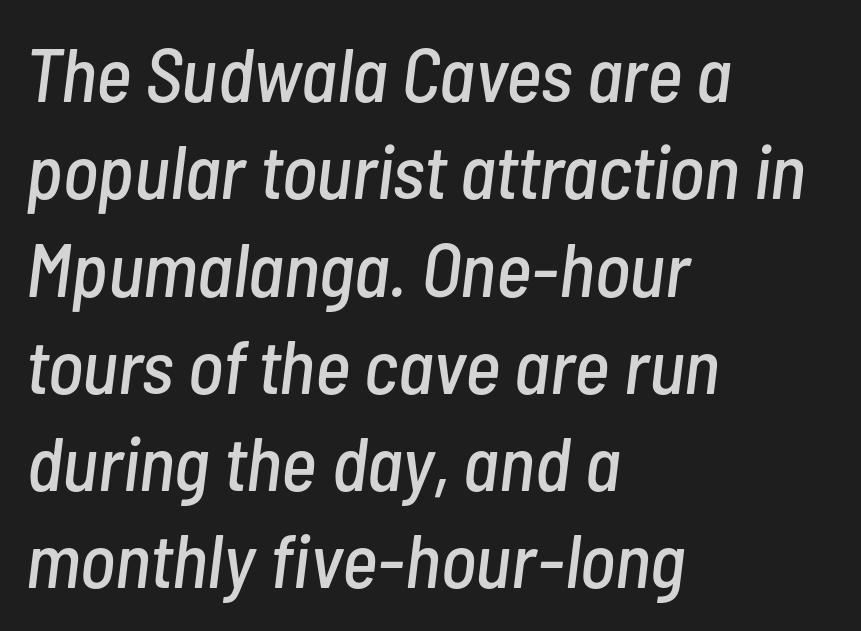
The image shows 76 px condensed type, italic (leaning right); set left-aligned, normal line spacing (1.28x), normal letter spacing, not underlined; low stroke contrast and a medium x-height.
